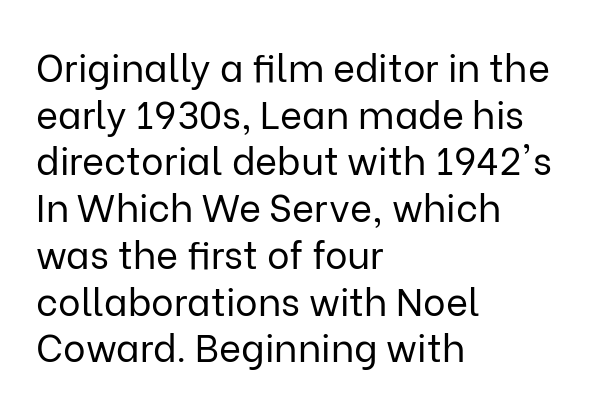
Q: Is the text bold? A: No.
Q: Is the text italic (slanted)? A: No, it is upright.
Q: Is the typeface a serif or a sans-serif typeface? A: Sans-serif.
Q: Is the text underlined? A: No.
Q: How is the paragraph aligned? A: Left-aligned.
Q: Is the spacing between letters normal or unusually wide? A: Normal.
Q: Width (condensed, normal, or wide)? A: Normal.
Q: Stroke contrast? A: Low.
Q: x-height? A: Medium.
Q: Monospaced? A: No.
